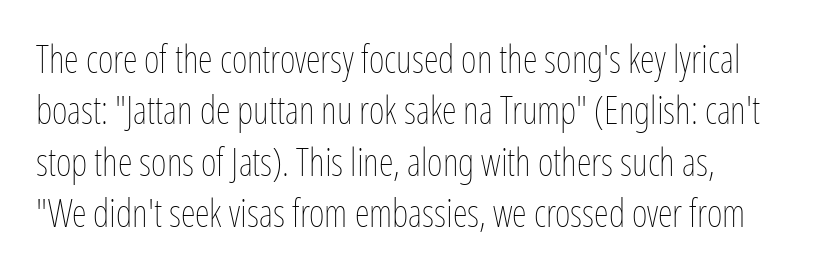
The image shows 38 px thin, condensed type, upright; set left-aligned, normal line spacing (1.35x), normal letter spacing, not underlined; low stroke contrast and a medium x-height.
